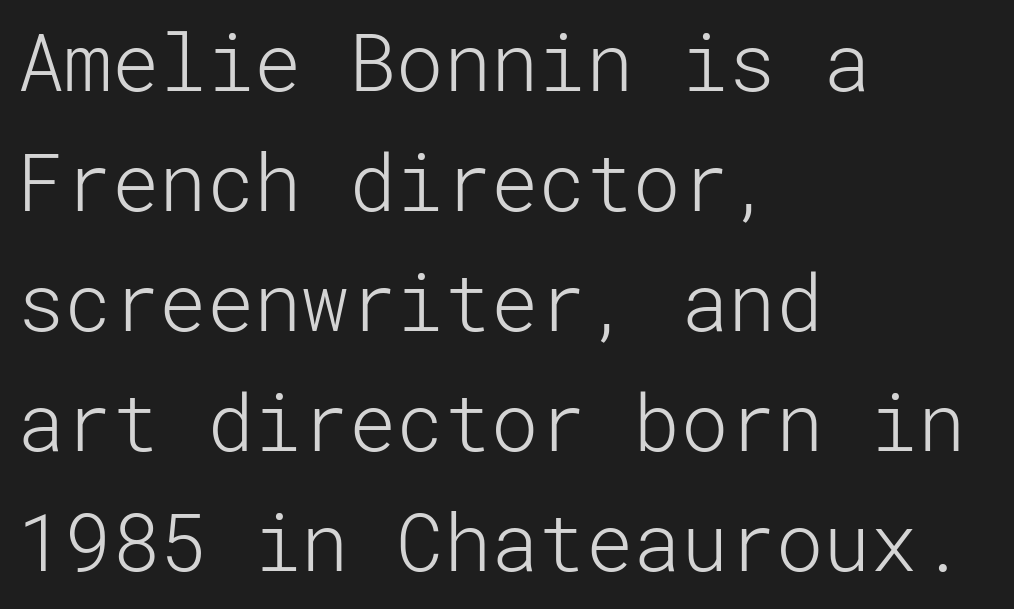
The image shows 79 px light sans-serif type, upright; set left-aligned, normal line spacing (1.52x), normal letter spacing, not underlined; low stroke contrast and a medium x-height.
